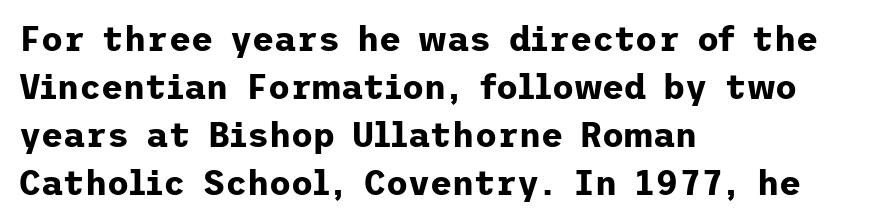
{"serif": "no", "italic": "no", "bold": "yes", "weight": "bold", "width": "normal", "stroke_contrast": "low", "x_height": "medium", "underline": "no", "align": "left", "line_spacing": "normal", "line_spacing_ratio": 1.41, "letter_spacing": "normal", "letter_spacing_em": 0.0, "glyph_px": 34}
